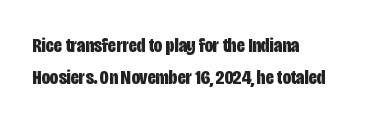
{"italic": "no", "bold": "yes", "underline": "no", "align": "left", "line_spacing": "normal", "line_spacing_ratio": 1.54, "letter_spacing": "normal", "letter_spacing_em": 0.0, "glyph_px": 21}
